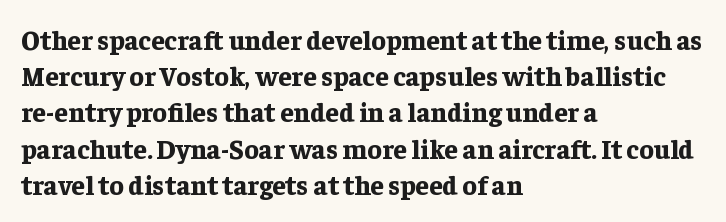
{"italic": "no", "bold": "yes", "underline": "no", "align": "left", "line_spacing": "normal", "line_spacing_ratio": 1.34, "letter_spacing": "normal", "letter_spacing_em": 0.0, "glyph_px": 27}
